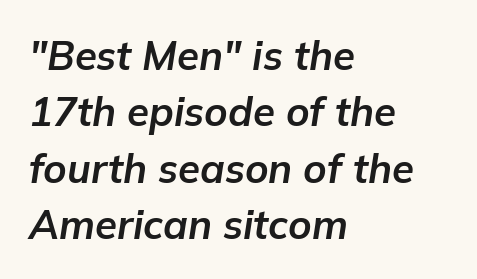
Caption: standard tracking, unaltered. Here the designer chose a conventional face with non-uniform glyph widths. Casual observation: everything's shoved over to the left. Descenders hang freely into open space. This is heavy type, rendered in bold. The axis of the letterforms is tilted away from vertical.
